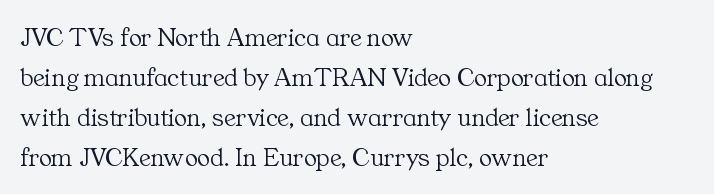
The image shows 27 px text type, upright; set left-aligned, normal line spacing (1.48x), normal letter spacing, not underlined.
